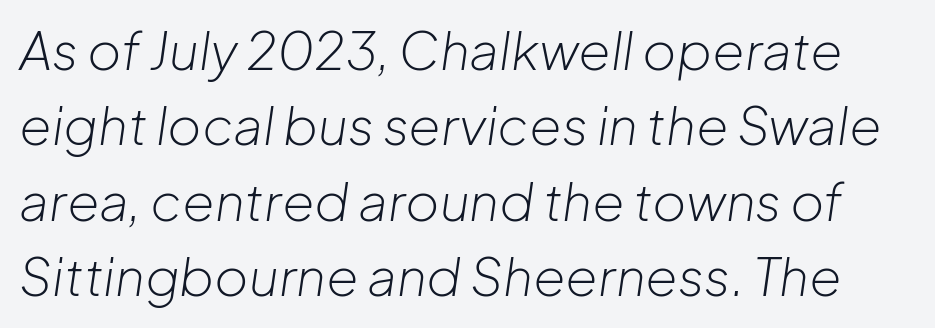
The image shows 52 px light type, italic (leaning right); set normal line spacing (1.45x), normal letter spacing, not underlined; low stroke contrast and a medium x-height.
